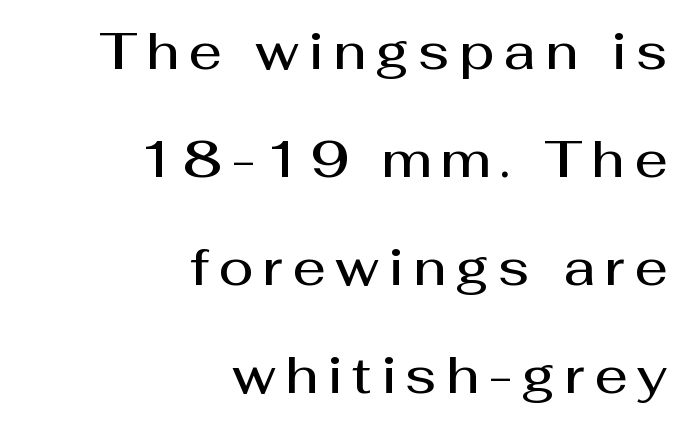
{"serif": "no", "italic": "no", "bold": "semi", "weight": "semibold", "width": "normal", "stroke_contrast": "medium", "x_height": "medium", "monospaced": "no", "underline": "no", "align": "right", "line_spacing": "loose", "line_spacing_ratio": 2.08, "glyph_px": 52}
